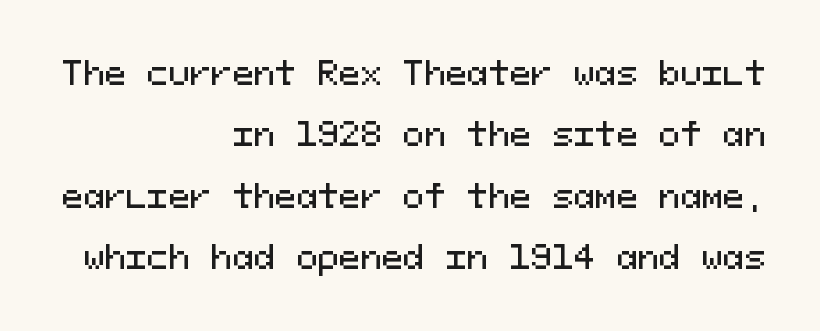
Look at the tracking — it's just the regular setting, nothing added. A clean baseline with only descenders dipping below it. It's the straight-up-and-down kind of type. Do the characters align in a grid? Yes, the font is monospaced. Interline gaps are noticeably wide in this sample.
